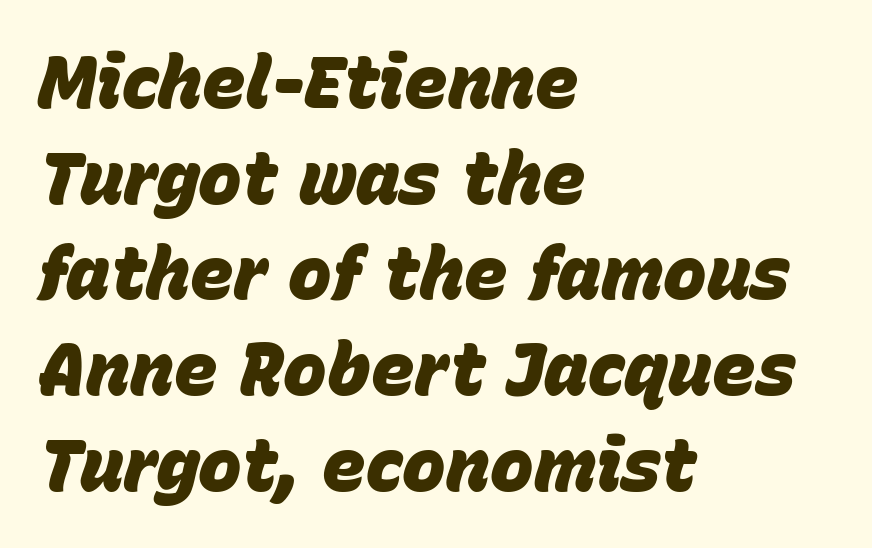
Line starts are locked; line ends wander. An italicized treatment has been applied to the whole sample. Strong, thick strokes mark this as bold type. Is the letter spacing exaggerated? No — it looks like the ordinary default. Leading: standard.
